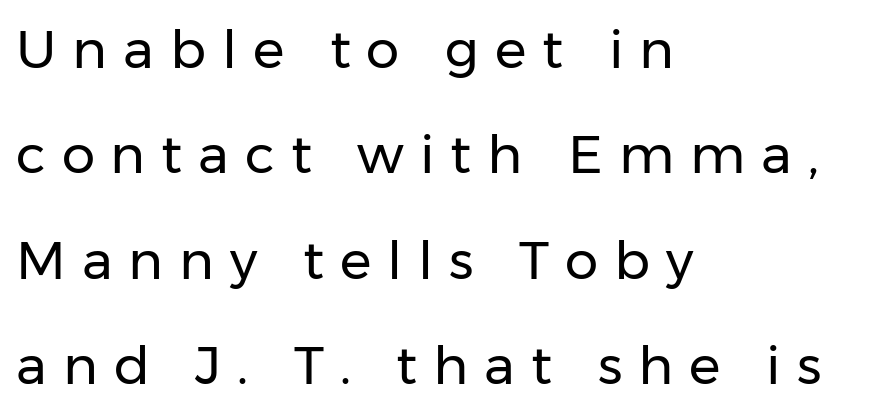
How are the letters spaced? Widely, with obvious added tracking. Widely set lines give the paragraph a tall, airy silhouette. Just letters on the line, the space beneath them empty. Designer's note — italics off, roman on.
